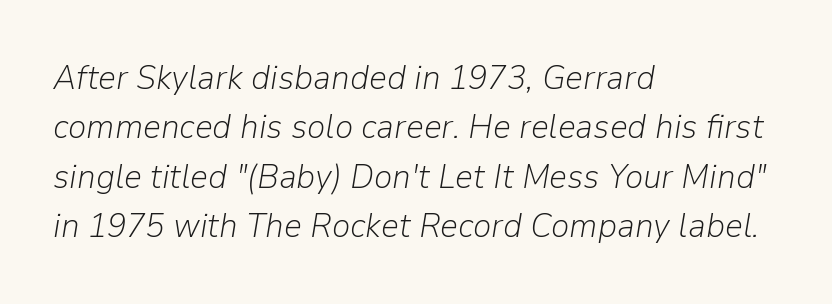
Q: Is the text bold? A: No.
Q: Is the text italic (slanted)? A: Yes, it leans right by about 9 degrees.
Q: Is the text underlined? A: No.
Q: How is the paragraph aligned? A: Left-aligned.
Q: Is the spacing between letters normal or unusually wide? A: Normal.
Q: Is the spacing between lines tight, normal or loose? A: Normal.
Q: Width (condensed, normal, or wide)? A: Normal.
Q: Stroke contrast? A: Low.
Q: x-height? A: Medium.
Q: Monospaced? A: No.
